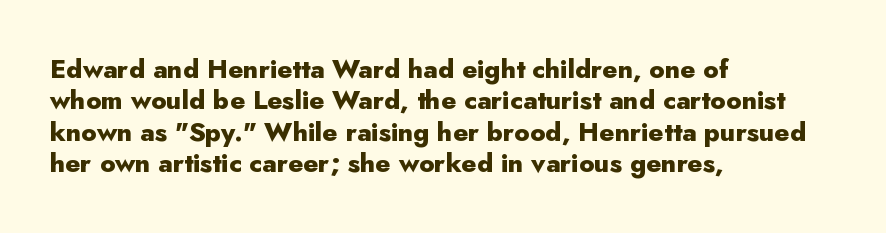
Posture: straight, roman, zero tilt. A student would call this left alignment; a typographer would say flush left, rag right. Rule under the text: the space is simply empty. Between one letter and the next there's only the usual sliver of space. Plenty of ink on the page — the face is bold.
